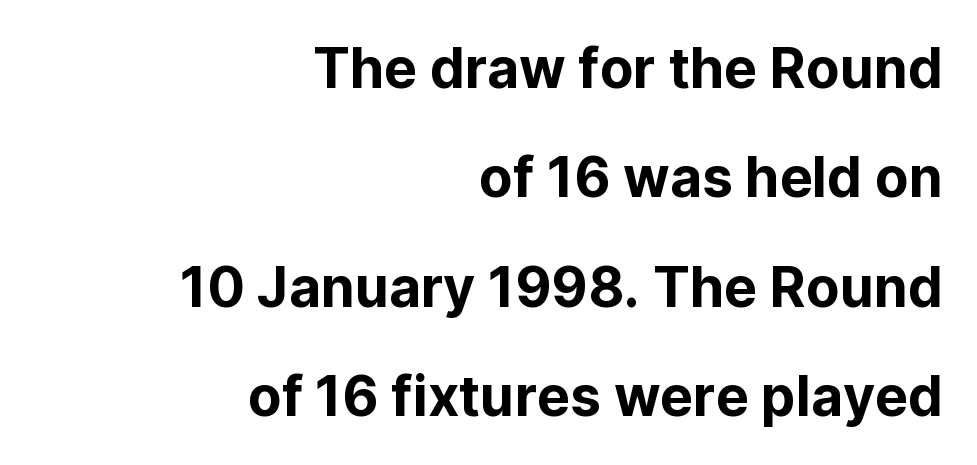
The image shows 55 px sans-serif type, upright; set right-aligned, loose line spacing (1.99x), normal letter spacing, not underlined; low stroke contrast and a medium x-height.
